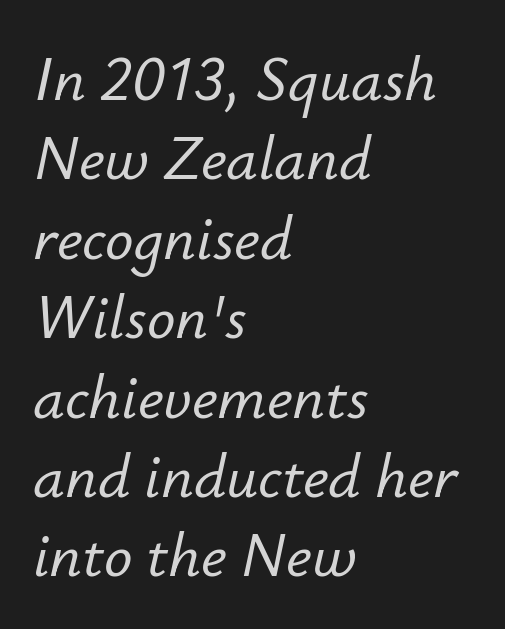
Here the designer chose a conventional face with non-uniform glyph widths. The zone under the glyphs is completely vacant. Leading: standard. If you drew a ruler down the left edge, every line would touch it. There's an unmistakable incline to the writing here.
